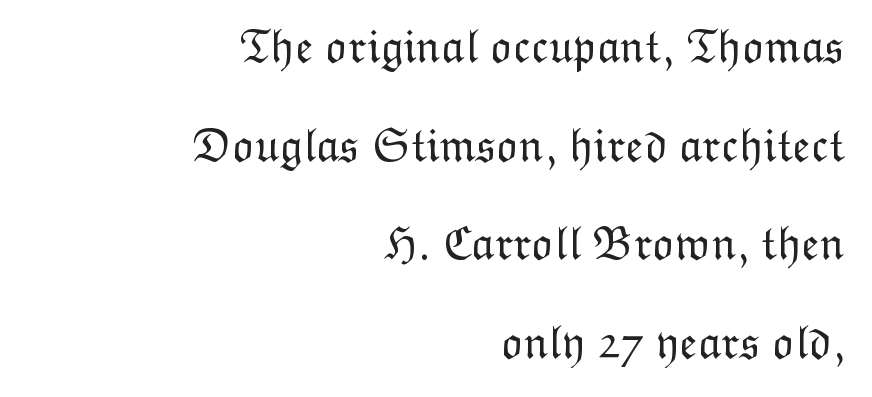
The image shows 47 px light type, upright; set right-aligned, loose line spacing (2.1x), normal letter spacing, not underlined; low stroke contrast and a medium x-height.
